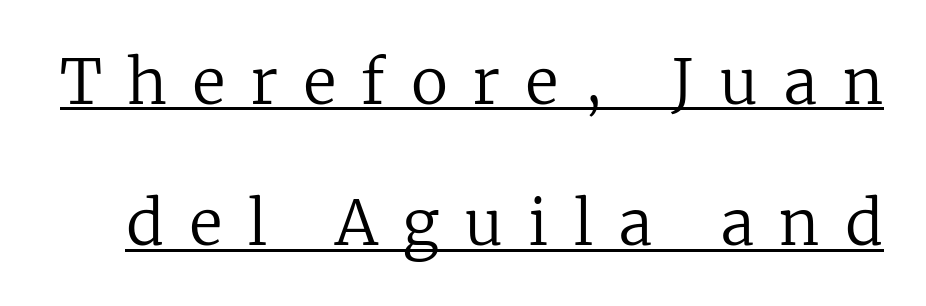
{"serif": "yes", "italic": "no", "bold": "no", "weight": "regular", "width": "normal", "stroke_contrast": "low", "x_height": "medium", "monospaced": "no", "underline": "yes", "line_spacing": "loose", "line_spacing_ratio": 2.28, "letter_spacing": "wide", "letter_spacing_em": 0.4, "glyph_px": 62}
